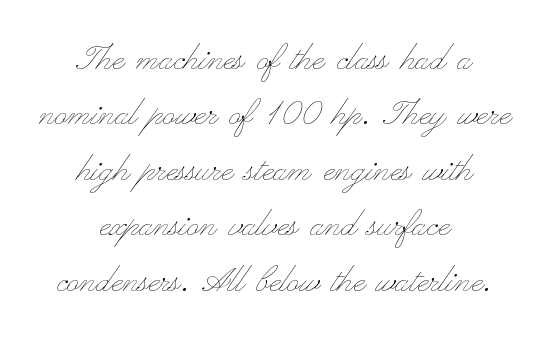
The image shows 42 px thin, wide type; set centered, normal line spacing (1.32x), normal letter spacing, not underlined; low stroke contrast and a small x-height.
